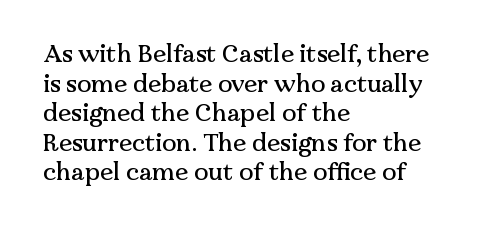
The image shows 24 px text type, upright; set left-aligned, line spacing 1.23x, normal letter spacing, not underlined.
